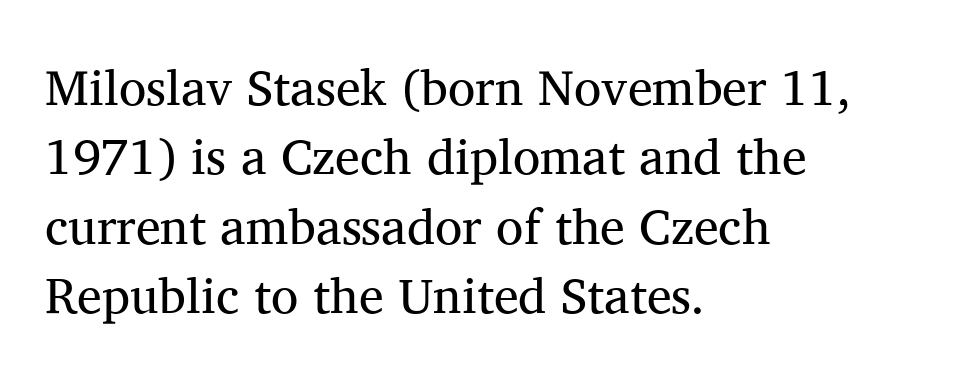
Horizontal bands of white between lines are of average thickness. One-word summary of the alignment: left. Each row of text sits above clean, open space. The axis of the letterforms is exactly vertical.
